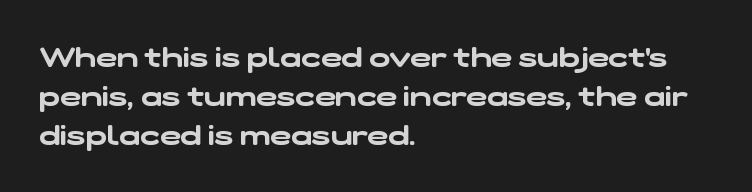
Observe the absence of serifs on each vertical stroke in this sample. Where is the straight margin? On the left. Glance below the letters and you will spot only blank space. One glance says typical: line gaps are just what's usual. This rendering leaves character spacing at its baseline value. Here the designer chose a conventional face with non-uniform glyph widths.
